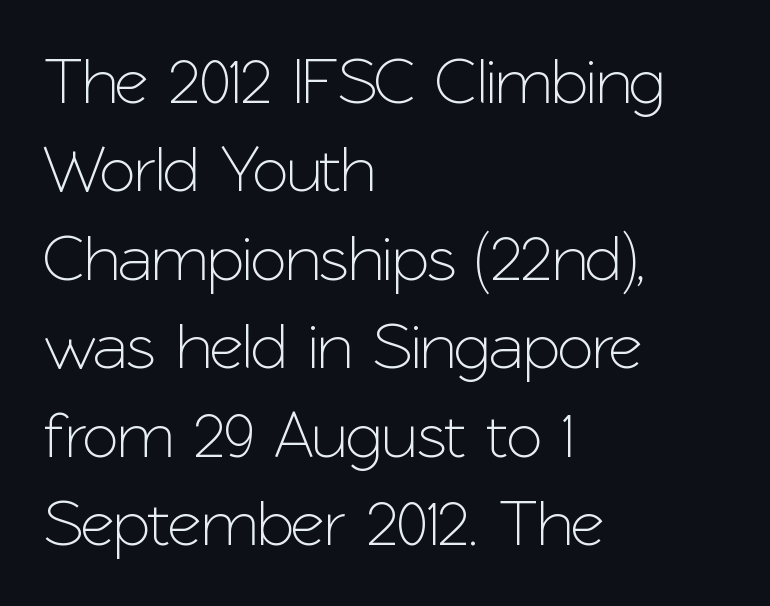
The image shows 66 px sans-serif type, upright; set left-aligned, normal line spacing (1.34x), normal letter spacing, not underlined; low stroke contrast and a medium x-height.
